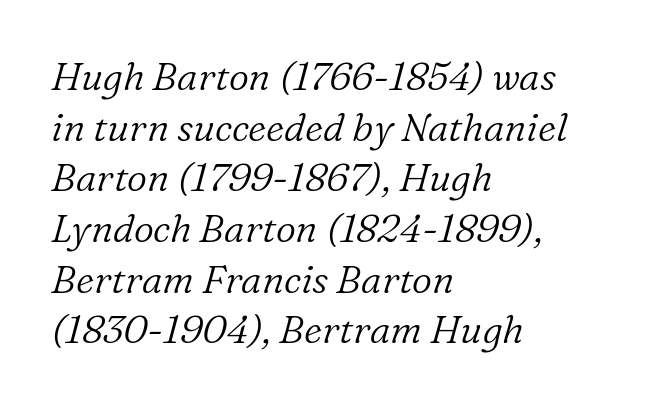
{"serif": "yes", "italic": "yes", "lean": "right", "slant_degrees": 16, "bold": "no", "weight": "light", "width": "normal", "stroke_contrast": "low", "x_height": "medium", "monospaced": "no", "underline": "no", "align": "left", "line_spacing": "normal", "line_spacing_ratio": 1.3, "letter_spacing": "normal", "letter_spacing_em": 0.0, "glyph_px": 39}
